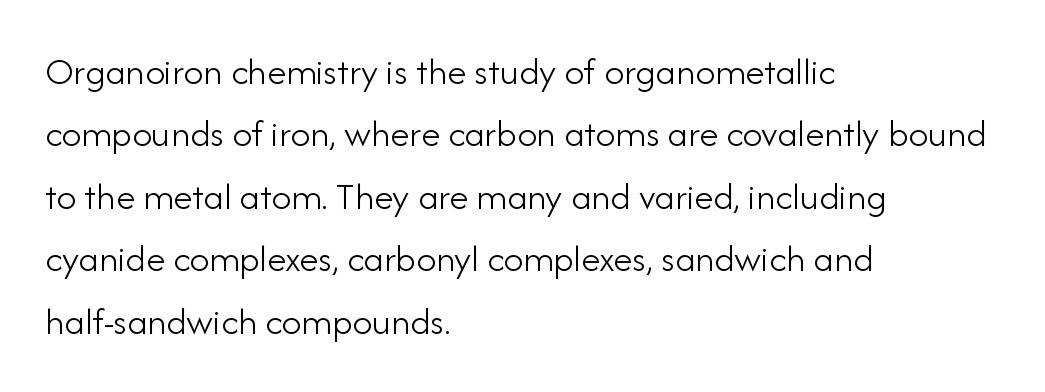
{"serif": "no", "italic": "no", "bold": "no", "weight": "light", "width": "normal", "stroke_contrast": "low", "x_height": "small", "monospaced": "no", "underline": "no", "align": "left", "line_spacing": "normal", "line_spacing_ratio": 1.6, "letter_spacing": "normal", "letter_spacing_em": 0.0, "glyph_px": 39}
